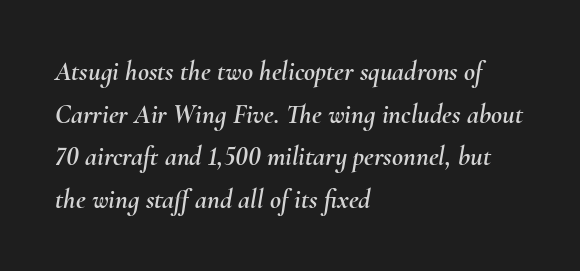
{"italic": "yes", "lean": "right", "slant_degrees": 10, "underline": "no", "align": "left", "line_spacing": "normal", "line_spacing_ratio": 1.58, "letter_spacing": "normal", "letter_spacing_em": 0.0, "glyph_px": 27}
